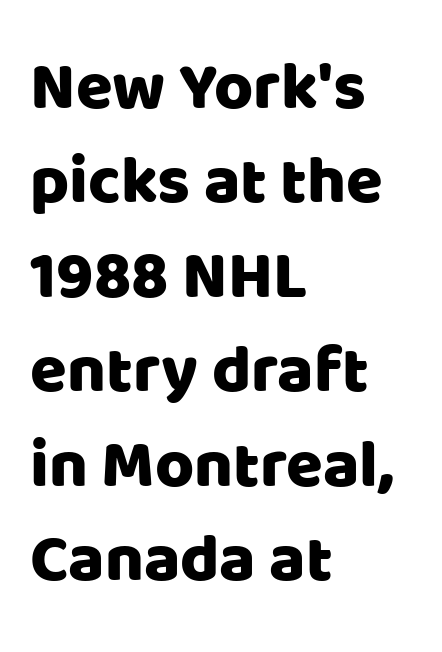
Q: Is the text italic (slanted)? A: No, it is upright.
Q: Is the typeface a serif or a sans-serif typeface? A: Sans-serif.
Q: Is the text underlined? A: No.
Q: How is the paragraph aligned? A: Left-aligned.
Q: Is the spacing between letters normal or unusually wide? A: Normal.
Q: Is the spacing between lines tight, normal or loose? A: Normal.
Q: Width (condensed, normal, or wide)? A: Normal.
Q: Stroke contrast? A: Low.
Q: x-height? A: Large.
Q: Monospaced? A: No.
